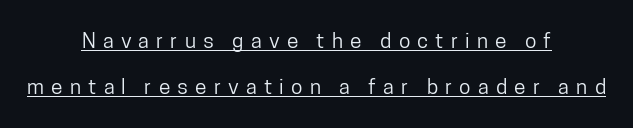
{"italic": "no", "underline": "yes", "align": "center", "line_spacing": "loose", "line_spacing_ratio": 2.18, "letter_spacing": "wide", "letter_spacing_em": 0.34, "glyph_px": 21}
